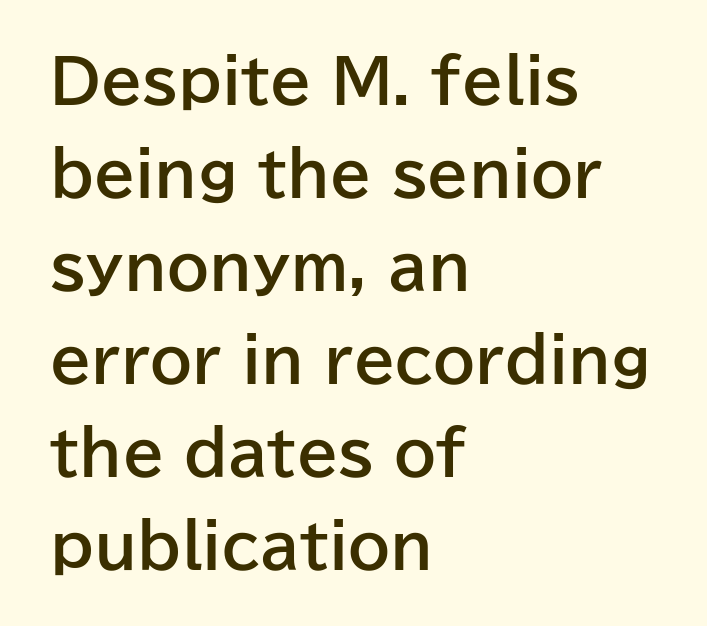
Q: Is the text bold? A: Yes.
Q: Is the text italic (slanted)? A: No, it is upright.
Q: Is the typeface a serif or a sans-serif typeface? A: Sans-serif.
Q: Is the text underlined? A: No.
Q: How is the paragraph aligned? A: Left-aligned.
Q: Is the spacing between letters normal or unusually wide? A: Normal.
Q: Is the spacing between lines tight, normal or loose? A: Normal.
Q: Width (condensed, normal, or wide)? A: Normal.
Q: Stroke contrast? A: Low.
Q: x-height? A: Medium.
Q: Monospaced? A: No.
